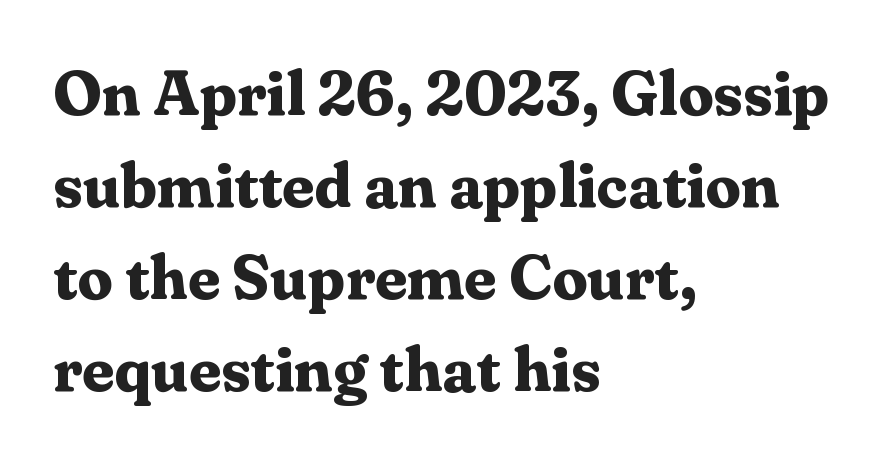
The image shows 63 px bold serif type, upright; set left-aligned, normal line spacing (1.46x), normal letter spacing, not underlined; medium stroke contrast and a medium x-height.
